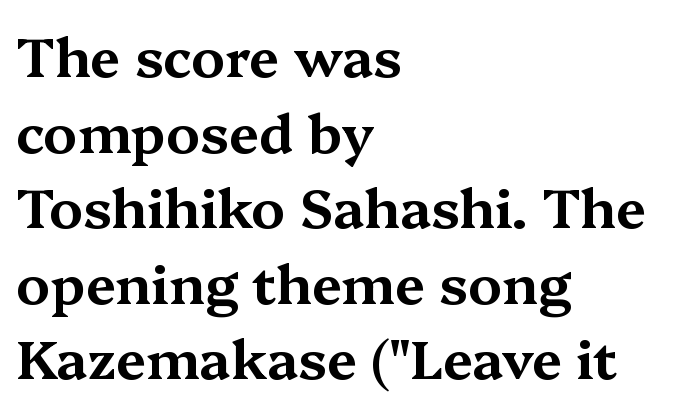
Q: Is the text italic (slanted)? A: No, it is upright.
Q: Is the typeface a serif or a sans-serif typeface? A: Serif.
Q: Is the text underlined? A: No.
Q: How is the paragraph aligned? A: Left-aligned.
Q: Is the spacing between letters normal or unusually wide? A: Normal.
Q: Is the spacing between lines tight, normal or loose? A: Normal.
Q: Width (condensed, normal, or wide)? A: Wide.
Q: Stroke contrast? A: Medium.
Q: x-height? A: Medium.
Q: Monospaced? A: No.
